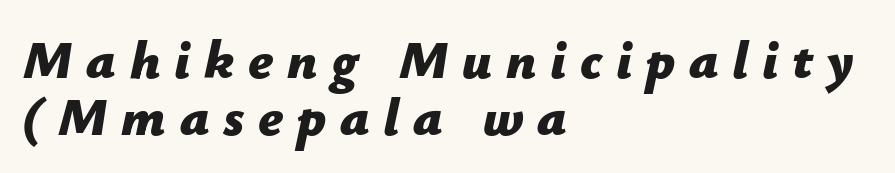
Horizontal bands of white between lines are thin slivers. This rendering uses left alignment, leaving the right contour irregular. Nobody drew a line under any word here. Yep, that's italic — everything's leaning.
